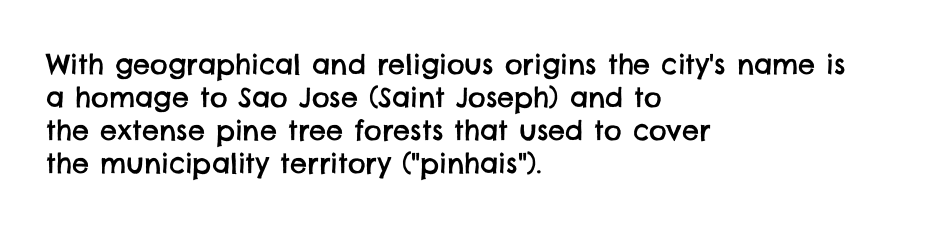
Descenders are the only things crossing below the line. Reading down the block, your eye returns to a fixed left position each line. Compared with typical body copy, the letter spacing here is the same.
